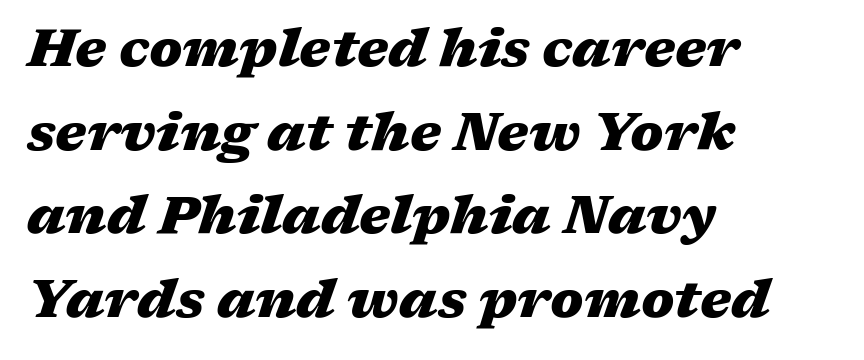
{"italic": "yes", "lean": "right", "slant_degrees": 17, "bold": "yes", "weight": "heavy", "width": "wide", "stroke_contrast": "medium", "x_height": "medium", "monospaced": "no", "underline": "no", "align": "left", "line_spacing": "normal", "line_spacing_ratio": 1.58, "letter_spacing": "normal", "letter_spacing_em": 0.0, "glyph_px": 53}
